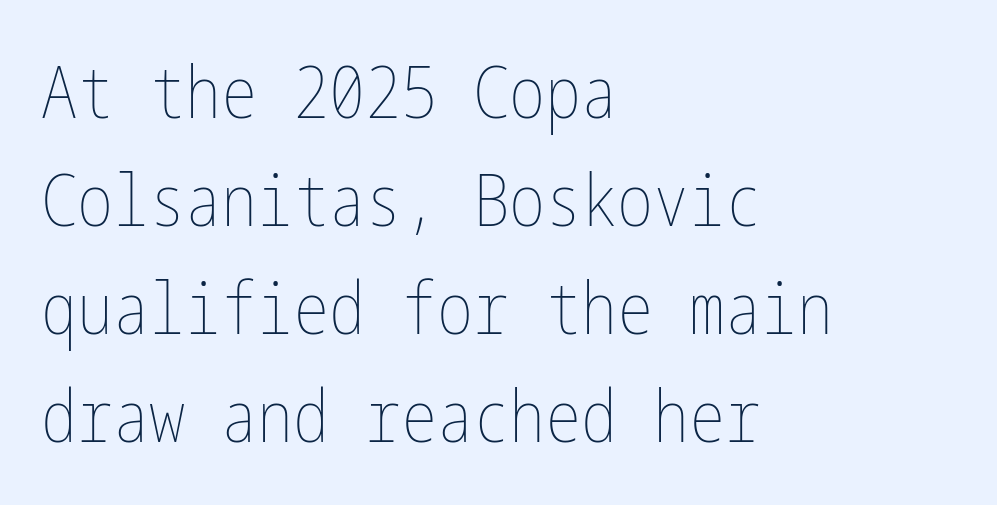
Students, note that the glyphs here touch the page at normal intervals. Which margin do the lines hug? The left one — the right edge is uneven. On a weight scale, this lands at 450 or below. The gap between lines stays unmarked.
